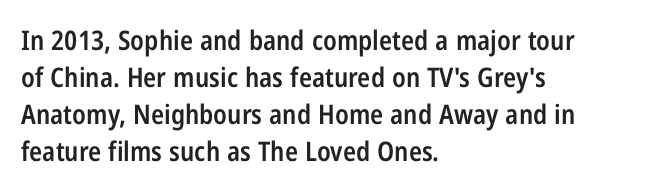
Q: Is the text bold? A: Semi-bold.
Q: Is the text italic (slanted)? A: No, it is upright.
Q: Is the text underlined? A: No.
Q: How is the paragraph aligned? A: Left-aligned.
Q: Is the spacing between letters normal or unusually wide? A: Normal.
Q: Is the spacing between lines tight, normal or loose? A: Normal.
